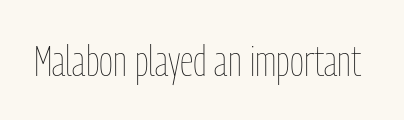
{"italic": "no", "bold": "no", "weight": "thin", "width": "condensed", "stroke_contrast": "low", "x_height": "medium", "monospaced": "no", "underline": "no", "letter_spacing": "normal", "letter_spacing_em": 0.0, "glyph_px": 43}
